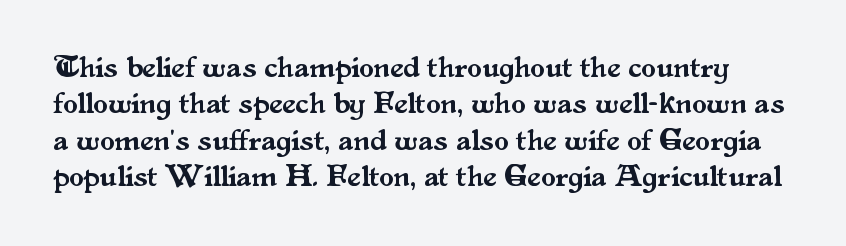
You can tell from the footed stems that serif type was used. Vertical strokes here are truly vertical. Glyph-to-glyph distance matches everyday printed text. Glance below the letters and you will spot only blank space. Each letter keeps its own natural width here, so spacing adapts to shape.
